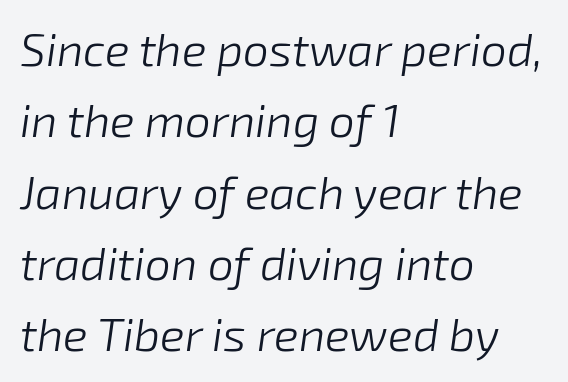
Q: Is the text bold? A: No.
Q: Is the text italic (slanted)? A: Yes, it leans right by about 8 degrees.
Q: Is the text underlined? A: No.
Q: How is the paragraph aligned? A: Left-aligned.
Q: Is the spacing between letters normal or unusually wide? A: Normal.
Q: Is the spacing between lines tight, normal or loose? A: Normal.
Q: Width (condensed, normal, or wide)? A: Normal.
Q: Stroke contrast? A: Low.
Q: x-height? A: Medium.
Q: Monospaced? A: No.
